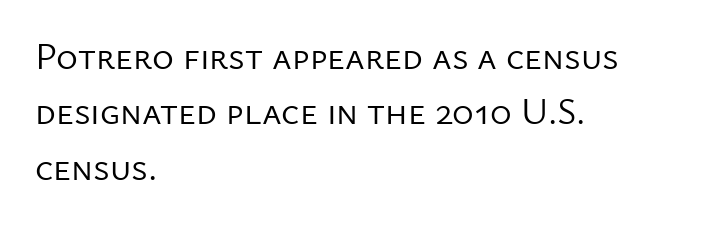
{"serif": "no", "italic": "no", "bold": "no", "weight": "regular", "width": "normal", "stroke_contrast": "low", "x_height": "medium", "monospaced": "no", "underline": "no", "align": "left", "line_spacing": "normal", "line_spacing_ratio": 1.5, "letter_spacing": "normal", "letter_spacing_em": 0.0, "glyph_px": 37}
